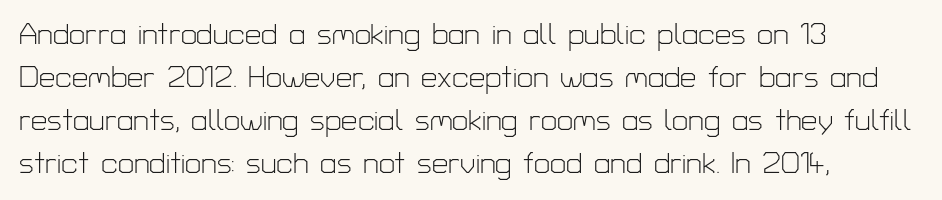
The image shows 29 px light sans-serif type, upright; set left-aligned, normal line spacing (1.48x), normal letter spacing, not underlined; low stroke contrast and a medium x-height.
